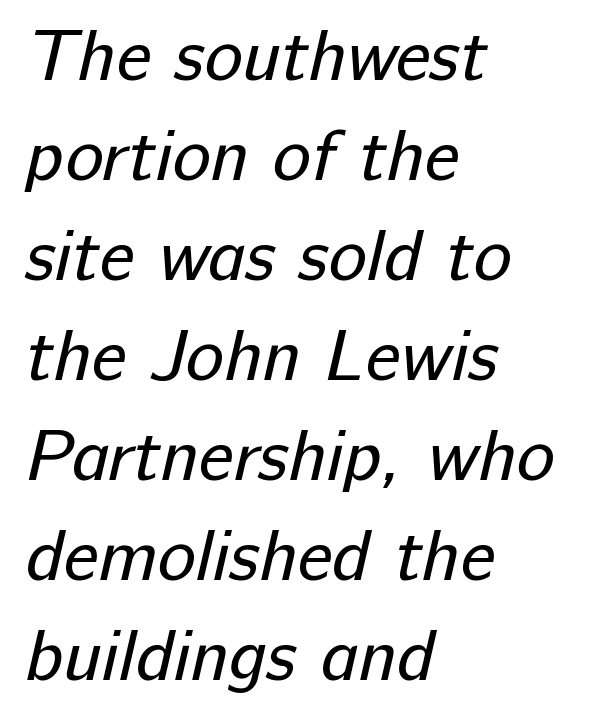
The image shows 72 px regular-weight sans-serif type; set left-aligned, normal line spacing (1.39x), normal letter spacing, not underlined; low stroke contrast and a medium x-height.
